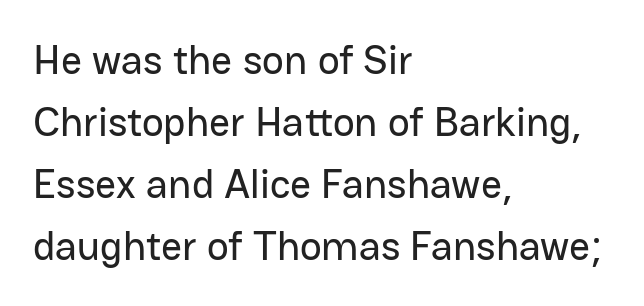
The image shows 41 px sans-serif type, upright; set left-aligned, normal line spacing (1.51x), normal letter spacing, not underlined; low stroke contrast and a medium x-height.
